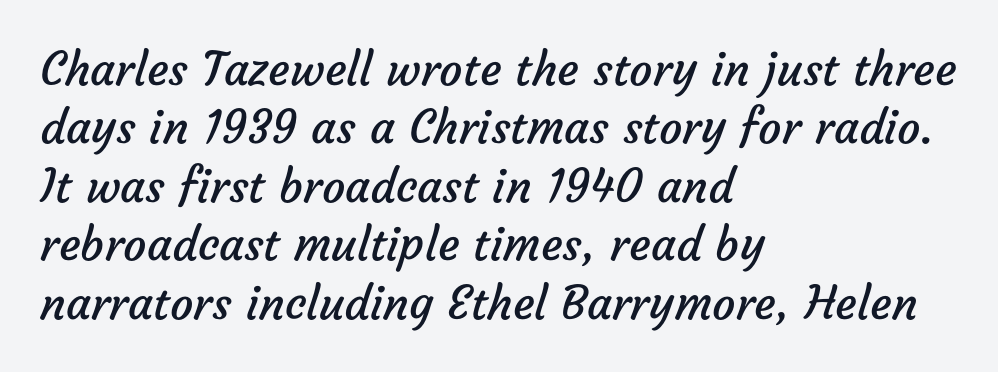
The image shows 46 px regular-weight sans-serif type; set left-aligned, normal line spacing (1.27x), normal letter spacing, not underlined; low stroke contrast and a medium x-height.
